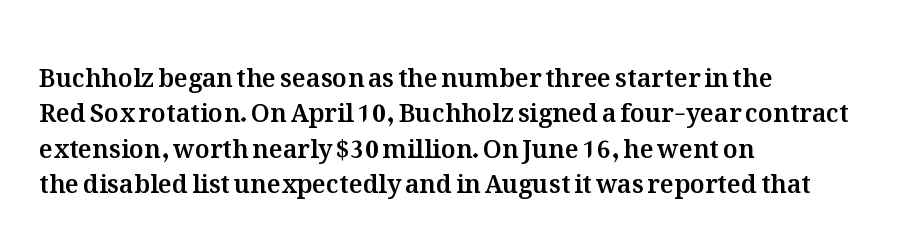
Q: Is the text italic (slanted)? A: No, it is upright.
Q: Is the text underlined? A: No.
Q: How is the paragraph aligned? A: Left-aligned.
Q: Is the spacing between letters normal or unusually wide? A: Normal.
Q: Is the spacing between lines tight, normal or loose? A: Normal.
